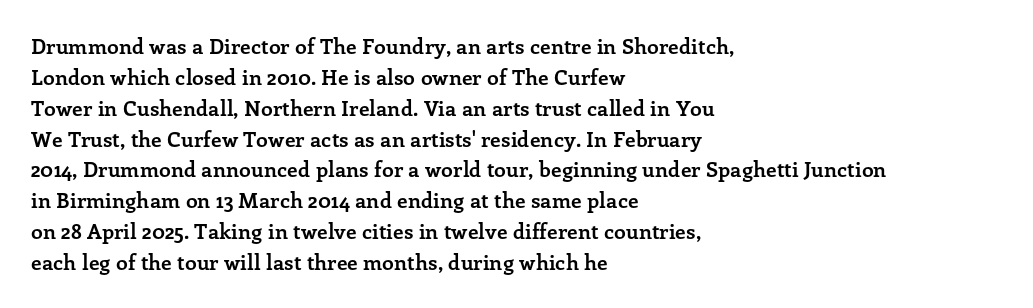
Posture: vertical. A classic flush-left, rag-right setting is used for this passage. Horizontal bands of white between lines are of average thickness. Each word holds together tightly as a unit, with standard inter-letter gaps. The font is running at its bold setting.
